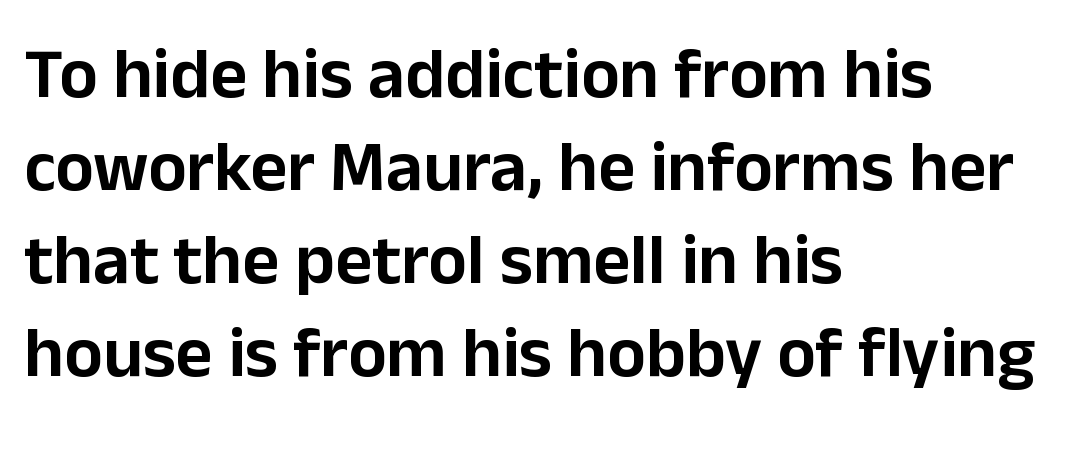
{"serif": "no", "italic": "no", "width": "normal", "stroke_contrast": "low", "x_height": "medium", "monospaced": "no", "underline": "no", "align": "left", "line_spacing": "normal", "line_spacing_ratio": 1.29, "letter_spacing": "normal", "letter_spacing_em": 0.0, "glyph_px": 72}
